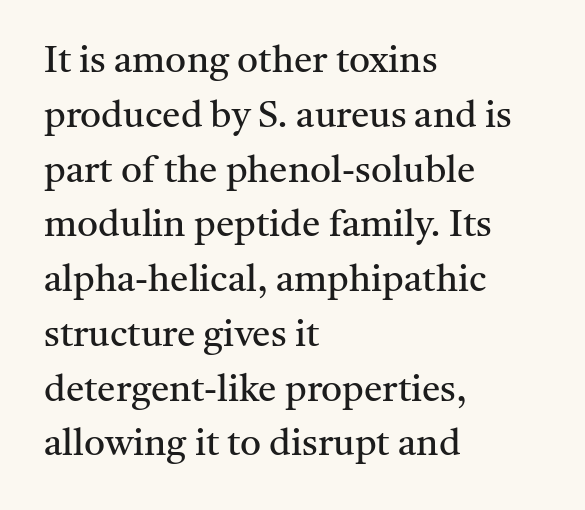
The image shows 37 px regular-weight serif type, upright; set left-aligned, normal line spacing (1.48x), normal letter spacing, not underlined; medium stroke contrast and a medium x-height.
